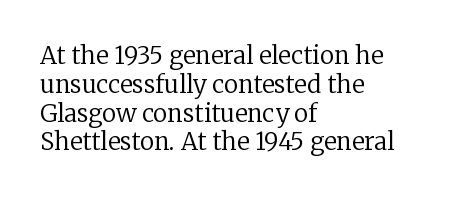
Q: Is the text bold? A: No.
Q: Is the text italic (slanted)? A: No, it is upright.
Q: Is the text underlined? A: No.
Q: How is the paragraph aligned? A: Left-aligned.
Q: Is the spacing between letters normal or unusually wide? A: Normal.
